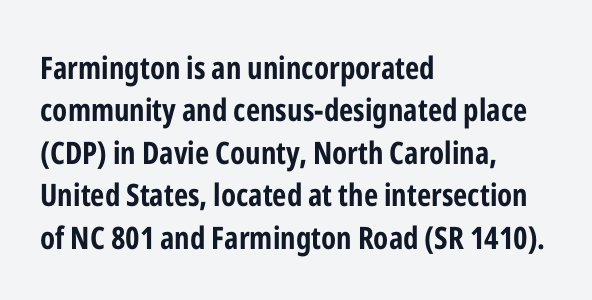
{"serif": "no", "italic": "no", "bold": "yes", "weight": "bold", "width": "condensed", "stroke_contrast": "low", "x_height": "medium", "monospaced": "no", "underline": "no", "align": "left", "line_spacing": "normal", "line_spacing_ratio": 1.37, "letter_spacing": "normal", "letter_spacing_em": 0.0, "glyph_px": 31}
